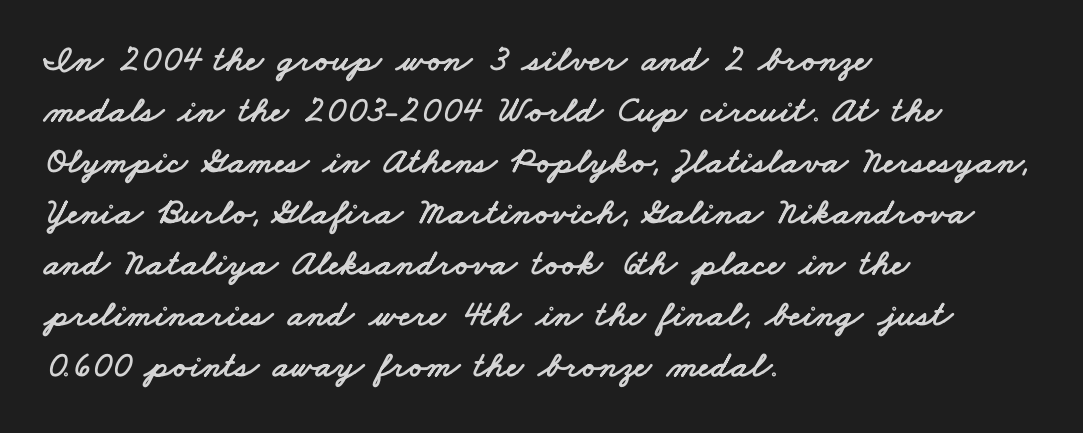
Each row of text sits above clean, open space. Line beginnings align vertically; line endings do not. The rendering uses natural spacing where letterforms have individual widths. Honestly, the row spacing looks completely unremarkable. Observe the ordinary spacing: letters are neighbours, not strangers. Classification — sans serif.
